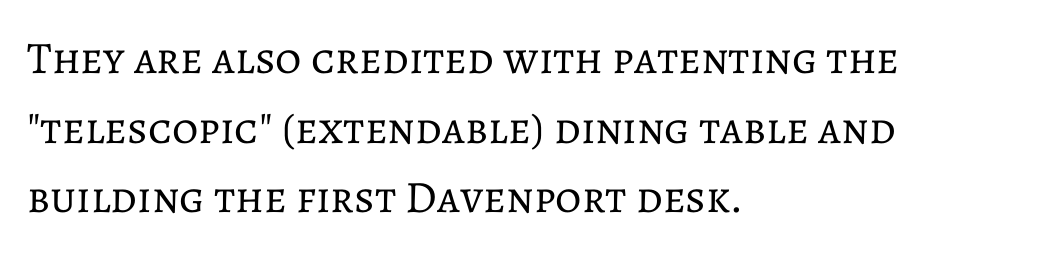
The image shows 45 px regular-weight type, upright; set left-aligned, normal line spacing (1.55x), normal letter spacing, not underlined; low stroke contrast and a medium x-height.
